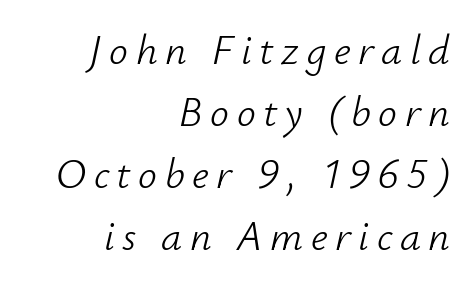
Q: Is the text bold? A: No.
Q: Is the text italic (slanted)? A: Yes, it leans right by about 12 degrees.
Q: Is the text underlined? A: No.
Q: How is the paragraph aligned? A: Right-aligned.
Q: Is the spacing between lines tight, normal or loose? A: Normal.
Q: Width (condensed, normal, or wide)? A: Normal.
Q: Stroke contrast? A: Low.
Q: x-height? A: Small.
Q: Monospaced? A: No.
